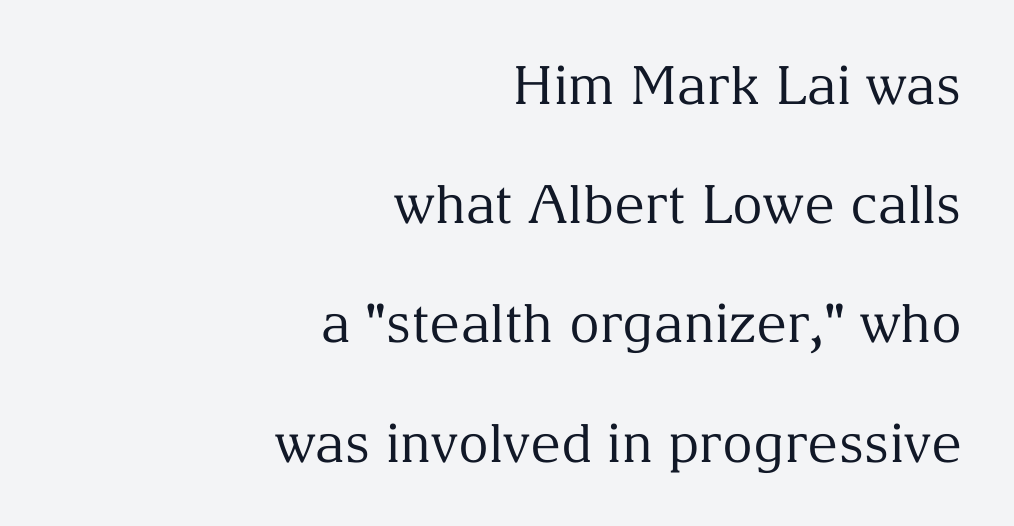
{"serif": "yes", "italic": "no", "bold": "no", "weight": "regular", "width": "normal", "stroke_contrast": "medium", "x_height": "medium", "monospaced": "no", "underline": "no", "align": "right", "line_spacing": "loose", "line_spacing_ratio": 2.25, "letter_spacing": "normal", "letter_spacing_em": 0.0, "glyph_px": 53}
